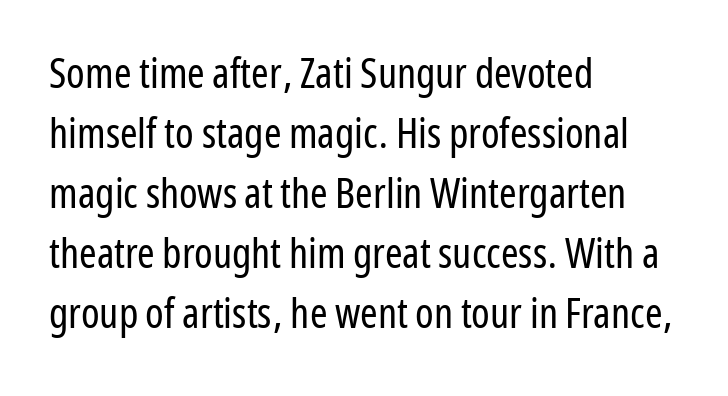
{"serif": "no", "italic": "no", "bold": "no", "weight": "regular", "width": "condensed", "stroke_contrast": "low", "x_height": "medium", "monospaced": "no", "underline": "no", "align": "left", "line_spacing": "normal", "line_spacing_ratio": 1.43, "letter_spacing": "normal", "letter_spacing_em": 0.0, "glyph_px": 42}
